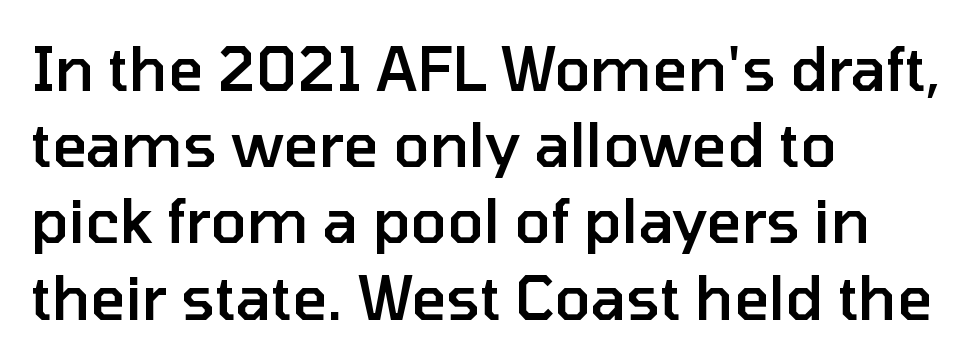
The image shows 60 px semibold sans-serif type, upright; set left-aligned, normal line spacing (1.27x), normal letter spacing, not underlined; low stroke contrast and a medium x-height.
